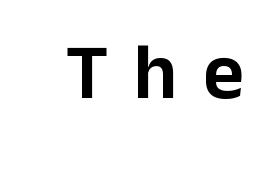
Q: Is the text italic (slanted)? A: No, it is upright.
Q: Is the typeface a serif or a sans-serif typeface? A: Sans-serif.
Q: Is the text underlined? A: No.
Q: Is the spacing between letters normal or unusually wide? A: Unusually wide.
Q: Width (condensed, normal, or wide)? A: Normal.
Q: Stroke contrast? A: Low.
Q: x-height? A: Medium.
Q: Monospaced? A: No.
